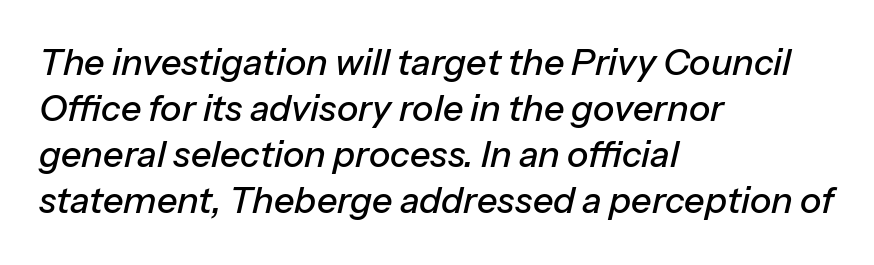
This sample has the flowing, uneven cadence of proportional lettering. Descenders hang freely into open space. A classic flush-left, rag-right setting is used for this passage. The block of text has a typical density, with ordinary space between rows. Default kerning and tracking; the words read as compact shapes.
